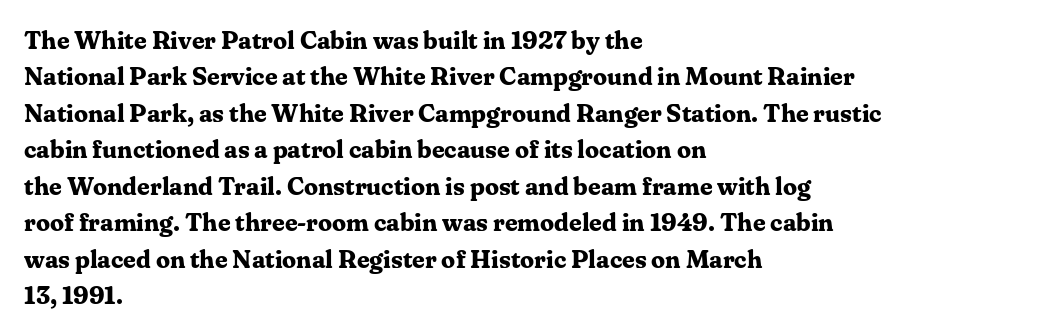
{"italic": "no", "bold": "yes", "underline": "no", "align": "left", "line_spacing": "normal", "line_spacing_ratio": 1.46, "letter_spacing": "normal", "letter_spacing_em": 0.0, "glyph_px": 25}
